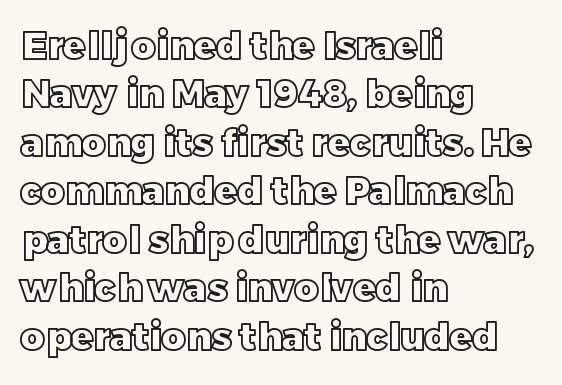
Layout note: lines flush left. What stands out about the letter spacing? Nothing — it is the standard amount. The face used here is proportionally spaced, like ordinary book or web type. Unmarked baselines from the first word to the last. This sample uses an upright cut, with every glyph sitting square on the baseline.
